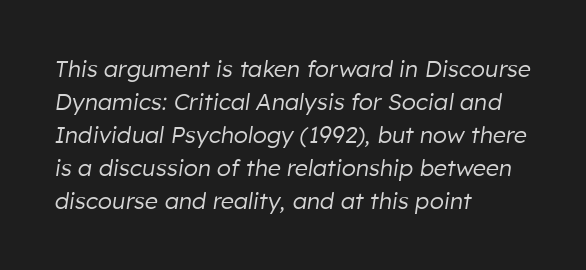
Teacher's note: observe the even left margin — that is flush-left alignment. The letterforms sit shoulder to shoulder at normal distance. The weight would be labelled regular, book, light, or lighter still. These lines were composed using italics. Evenly set lines give the paragraph a standard silhouette.
